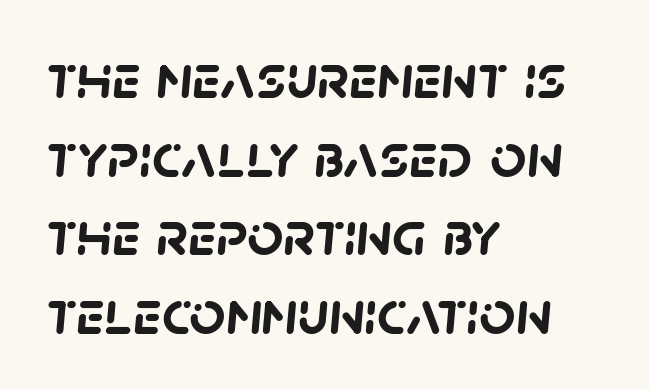
Where is the straight margin? On the left. Letterform terminals end flat and unadorned throughout the passage. Do the characters align in a grid? No, the font is proportional. The rendering uses a bold face; every stroke is thick and dark.
